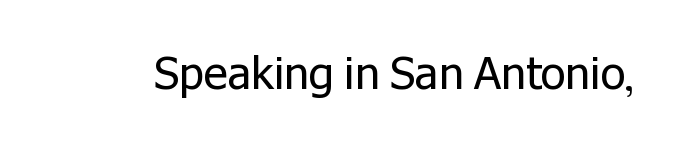
Look at the tracking — it's just the regular setting, nothing added. To sum up the face: it is a sans, with no serifs. Varying glyph widths throughout — classic text-font behaviour. Weight class: somewhere from thin through regular. Lines of text with bare space underneath.
